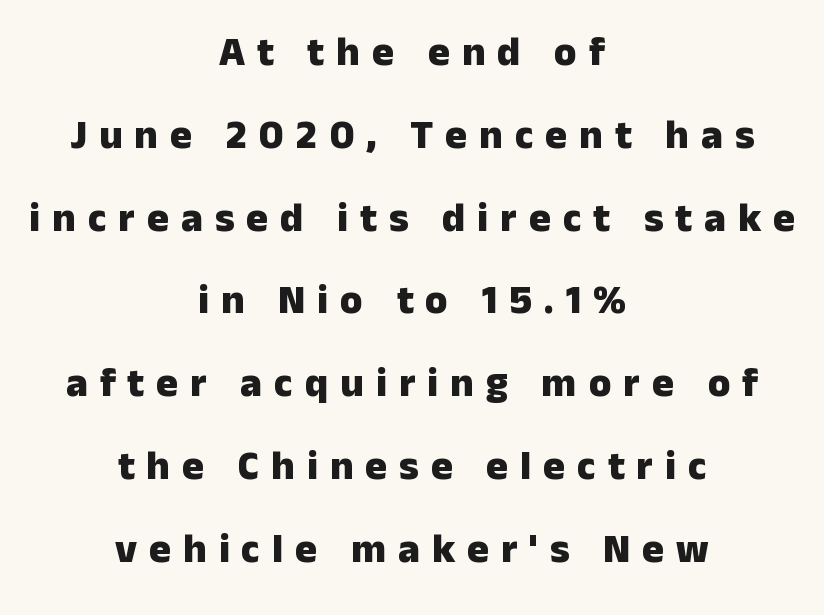
Q: Is the text bold? A: Yes.
Q: Is the text italic (slanted)? A: No, it is upright.
Q: Is the typeface a serif or a sans-serif typeface? A: Sans-serif.
Q: Is the text underlined? A: No.
Q: How is the paragraph aligned? A: Centered.
Q: Is the spacing between letters normal or unusually wide? A: Unusually wide.
Q: Is the spacing between lines tight, normal or loose? A: Loose.
Q: Width (condensed, normal, or wide)? A: Normal.
Q: Stroke contrast? A: Low.
Q: x-height? A: Medium.
Q: Monospaced? A: No.
